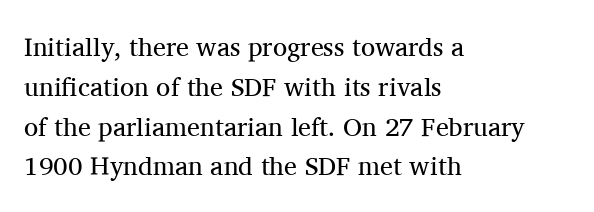
Q: Is the text bold? A: No.
Q: Is the text italic (slanted)? A: No, it is upright.
Q: Is the text underlined? A: No.
Q: How is the paragraph aligned? A: Left-aligned.
Q: Is the spacing between letters normal or unusually wide? A: Normal.
Q: Is the spacing between lines tight, normal or loose? A: Normal.
